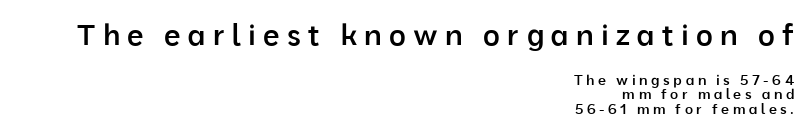
{"serif": "no", "italic": "no", "bold": "semi", "weight": "semibold", "width": "normal", "stroke_contrast": "low", "x_height": "medium", "monospaced": "no", "underline": "no", "align": "right", "line_spacing": "tight", "line_spacing_ratio": 1.05, "letter_spacing": "wide", "letter_spacing_em": 0.25, "larger_block": "first", "size_ratio": 2.07, "glyph_px": 29}
